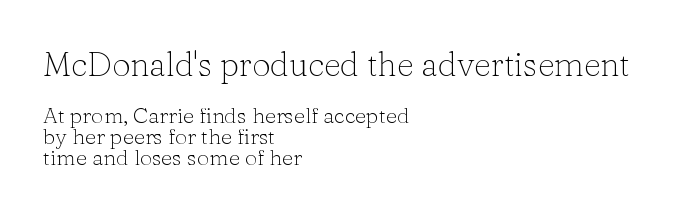
The image shows 33 px light serif type, upright; set left-aligned, tight line spacing (0.95x), normal letter spacing, not underlined; the first (top) block is 1.5x larger; low stroke contrast and a medium x-height.
